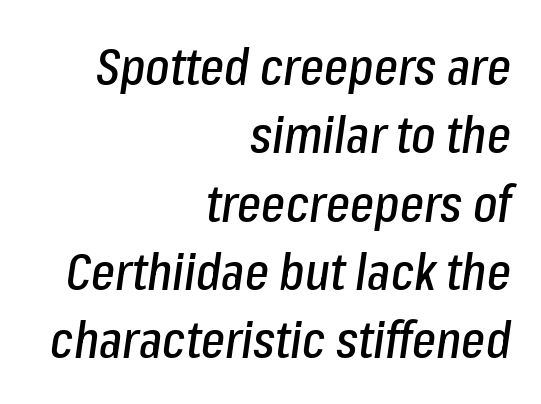
The image shows 51 px condensed type, italic (leaning right); set right-aligned, normal line spacing (1.34x), normal letter spacing, not underlined; low stroke contrast and a medium x-height.
